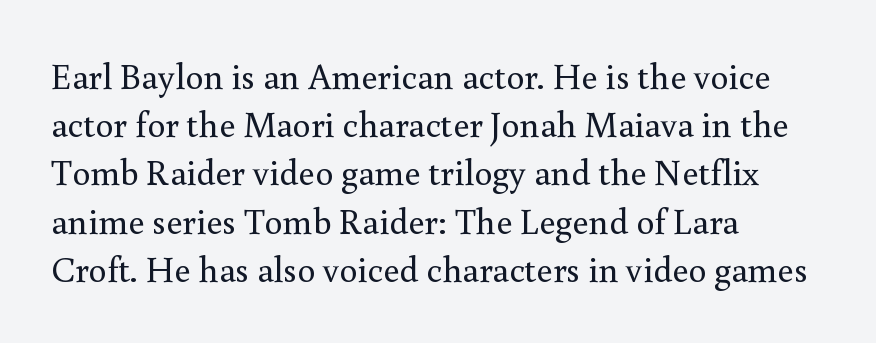
The image shows 36 px regular-weight serif type, upright; set left-aligned, normal line spacing (1.34x), normal letter spacing, not underlined; a small x-height.
